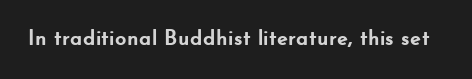
Q: Is the text bold? A: Yes.
Q: Is the text italic (slanted)? A: No, it is upright.
Q: Is the text underlined? A: No.
Q: Is the spacing between letters normal or unusually wide? A: Normal.
